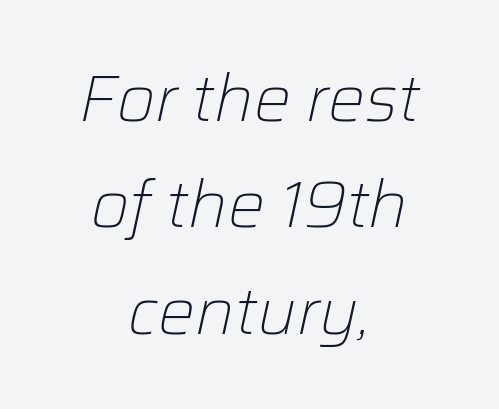
The image shows 66 px light type, italic (leaning right); set centered, normal line spacing (1.61x), normal letter spacing, not underlined; low stroke contrast and a medium x-height.
